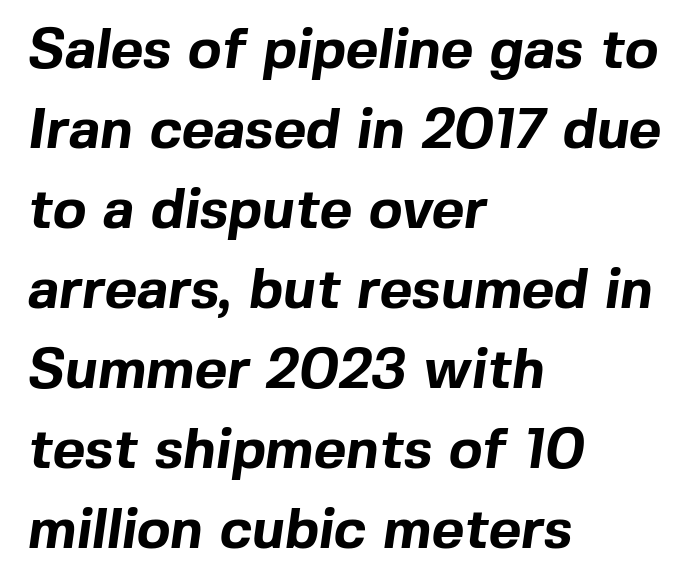
I'd call this a sans setting — the letters go barefoot. The rendering uses natural spacing where letterforms have individual widths. I'd describe the lettering as bold — thick and assertive. Regarding leading, the lines here are spaced in the standard way. Glyph-to-glyph distance matches everyday printed text.
